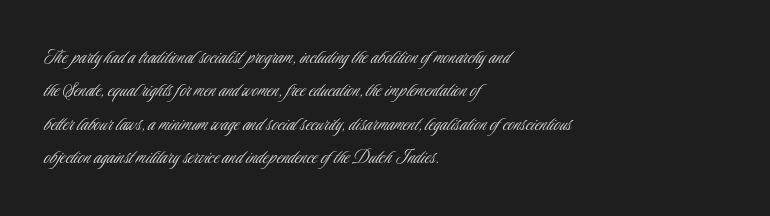
{"bold": "no", "underline": "no", "align": "left", "line_spacing": "normal", "line_spacing_ratio": 1.52, "letter_spacing": "normal", "letter_spacing_em": 0.0, "glyph_px": 22}
